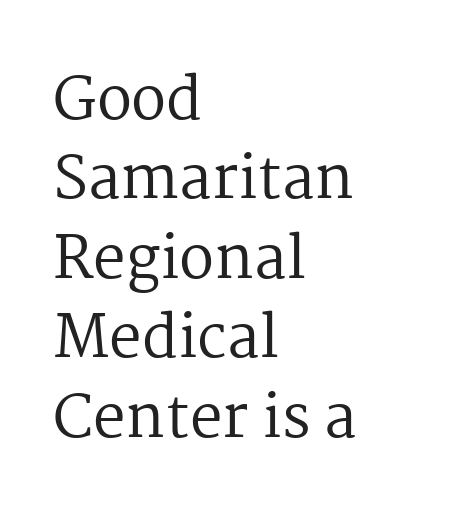
This rendering leaves character spacing at its baseline value. A typesetter would mark this as roman, not italic. The foot of each line stays bare and open. This sample has the flowing, uneven cadence of proportional lettering.
